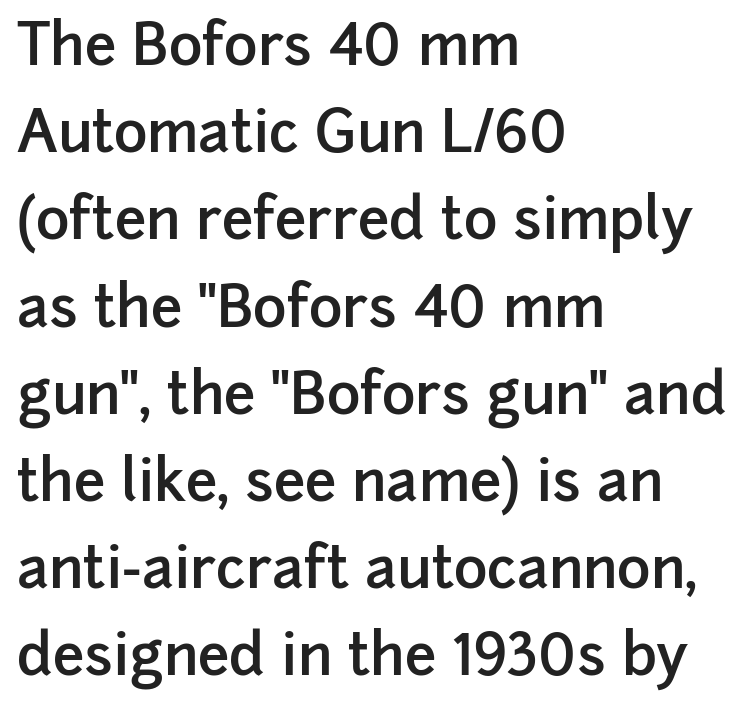
Q: Is the text bold? A: Semi-bold.
Q: Is the text italic (slanted)? A: No, it is upright.
Q: Is the typeface a serif or a sans-serif typeface? A: Sans-serif.
Q: Is the text underlined? A: No.
Q: How is the paragraph aligned? A: Left-aligned.
Q: Is the spacing between letters normal or unusually wide? A: Normal.
Q: Is the spacing between lines tight, normal or loose? A: Normal.
Q: Width (condensed, normal, or wide)? A: Normal.
Q: Stroke contrast? A: Low.
Q: x-height? A: Medium.
Q: Monospaced? A: No.
